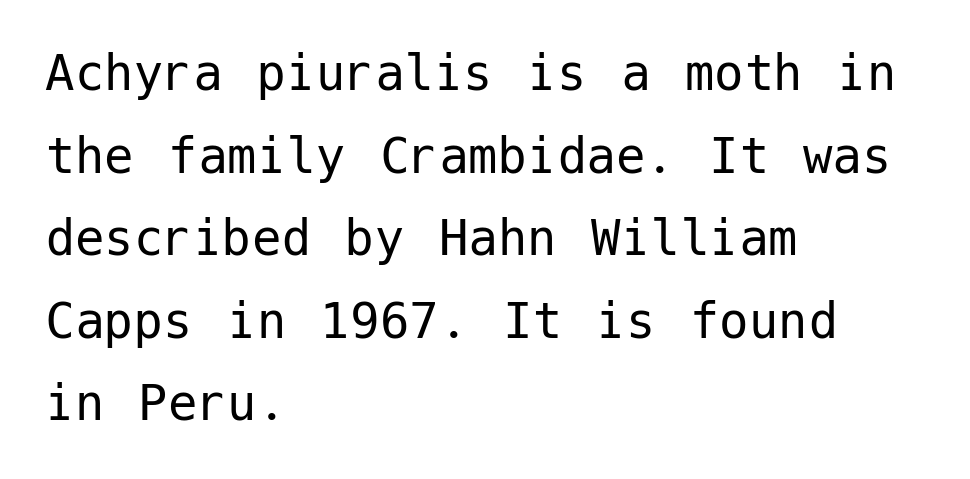
Q: Is the text bold? A: No.
Q: Is the text italic (slanted)? A: No, it is upright.
Q: Is the typeface a serif or a sans-serif typeface? A: Sans-serif.
Q: Is the text underlined? A: No.
Q: How is the paragraph aligned? A: Left-aligned.
Q: Is the spacing between letters normal or unusually wide? A: Normal.
Q: Is the spacing between lines tight, normal or loose? A: Normal.
Q: Width (condensed, normal, or wide)? A: Normal.
Q: Stroke contrast? A: Low.
Q: x-height? A: Medium.
